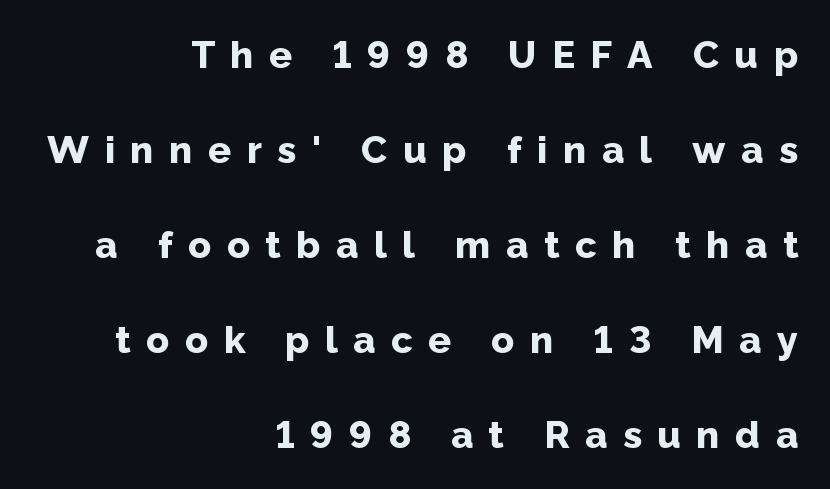
Typographically, this falls in the sans-serif category. Here the glyphs are tracked loosely, breaking word shapes into spaced letters. The string is rendered with underlining switched off. These lines are rendered in a variable-pitch font. The designer dialed line spacing up above the default.
